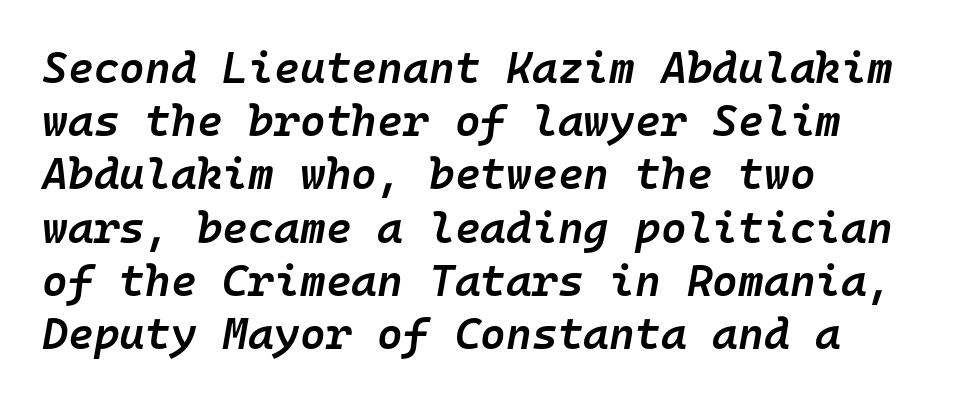
The image shows 44 px semibold type, italic (leaning right), monospaced; set left-aligned, line spacing 1.21x, normal letter spacing, not underlined; low stroke contrast and a medium x-height.
